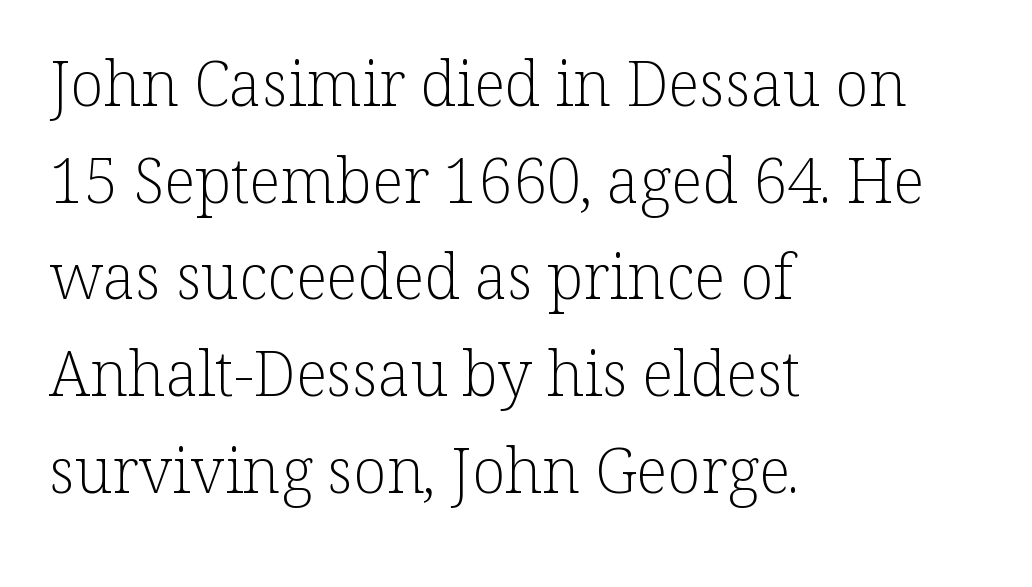
Q: Is the text bold? A: No.
Q: Is the text italic (slanted)? A: No, it is upright.
Q: Is the typeface a serif or a sans-serif typeface? A: Serif.
Q: Is the text underlined? A: No.
Q: How is the paragraph aligned? A: Left-aligned.
Q: Is the spacing between letters normal or unusually wide? A: Normal.
Q: Is the spacing between lines tight, normal or loose? A: Normal.
Q: Width (condensed, normal, or wide)? A: Normal.
Q: Stroke contrast? A: Low.
Q: x-height? A: Medium.
Q: Monospaced? A: No.
